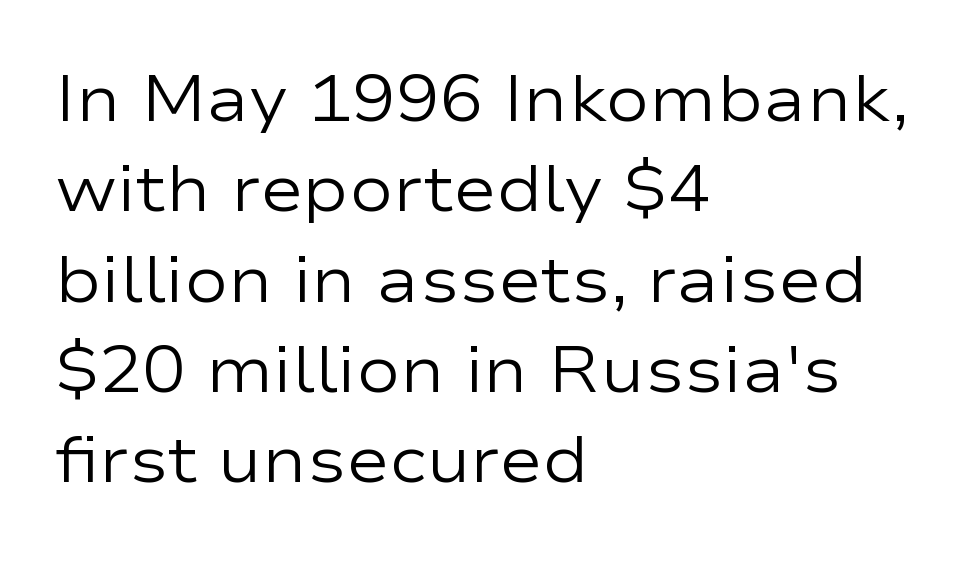
The typesetting does not lean heavy: it is not bold. Examine the stroke ends and you'll find no serifs. In terms of posture, this sample is upright. A student would call this left alignment; a typographer would say flush left, rag right. Do the characters align in a grid? No, the font is proportional. Lines of text with bare space underneath.
